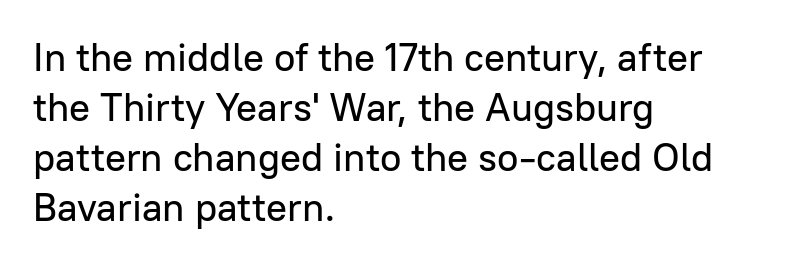
I'd call this a sans setting — the letters go barefoot. Students, note that the glyphs here touch the page at normal intervals. The block of text has a typical density, with ordinary space between rows. Do the letters lean? They stand straight. A student would call this left alignment; a typographer would say flush left, rag right.
